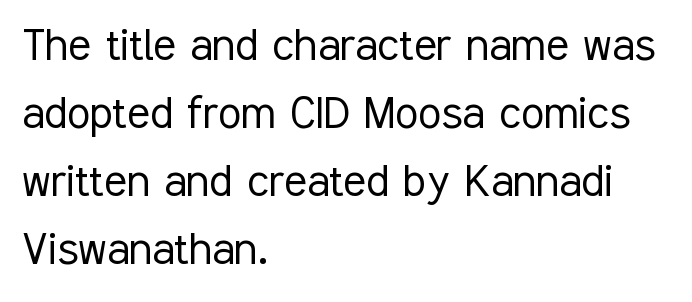
{"serif": "no", "italic": "no", "bold": "no", "weight": "light", "width": "condensed", "stroke_contrast": "low", "x_height": "medium", "monospaced": "no", "underline": "no", "align": "left", "line_spacing": "normal", "line_spacing_ratio": 1.28, "letter_spacing": "normal", "letter_spacing_em": 0.0, "glyph_px": 53}
